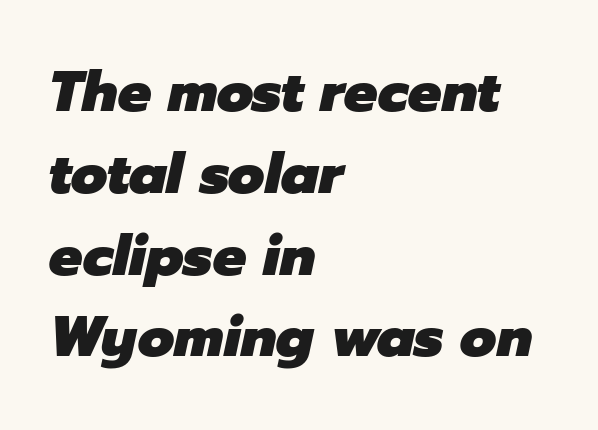
The image shows 56 px heavy type, italic (leaning right); set left-aligned, normal line spacing (1.46x), normal letter spacing, not underlined; low stroke contrast and a medium x-height.
